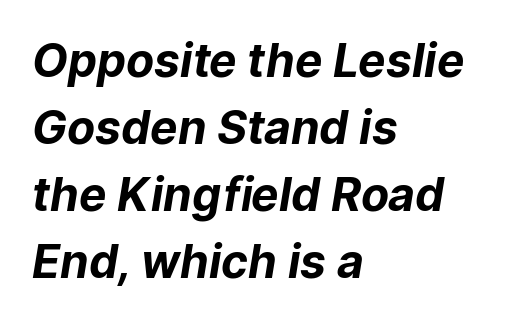
{"serif": "no", "bold": "yes", "weight": "bold", "width": "normal", "stroke_contrast": "low", "x_height": "medium", "monospaced": "no", "underline": "no", "align": "left", "line_spacing": "normal", "line_spacing_ratio": 1.46, "letter_spacing": "normal", "letter_spacing_em": 0.0, "glyph_px": 46}
